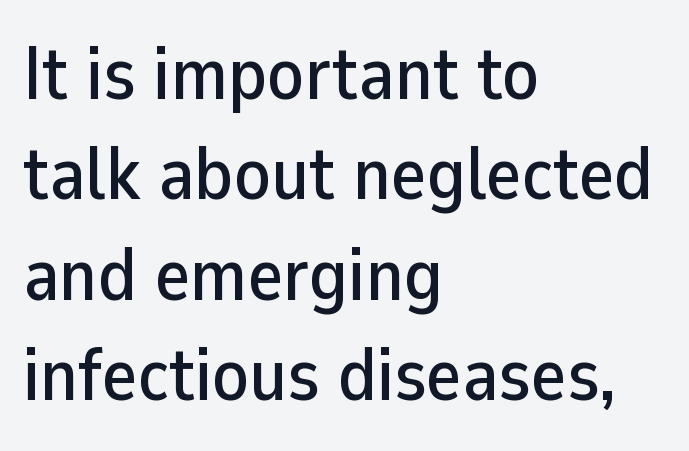
Q: Is the text italic (slanted)? A: No, it is upright.
Q: Is the typeface a serif or a sans-serif typeface? A: Sans-serif.
Q: Is the text underlined? A: No.
Q: How is the paragraph aligned? A: Left-aligned.
Q: Is the spacing between letters normal or unusually wide? A: Normal.
Q: Is the spacing between lines tight, normal or loose? A: Normal.
Q: Width (condensed, normal, or wide)? A: Normal.
Q: Stroke contrast? A: Low.
Q: x-height? A: Medium.
Q: Monospaced? A: No.
